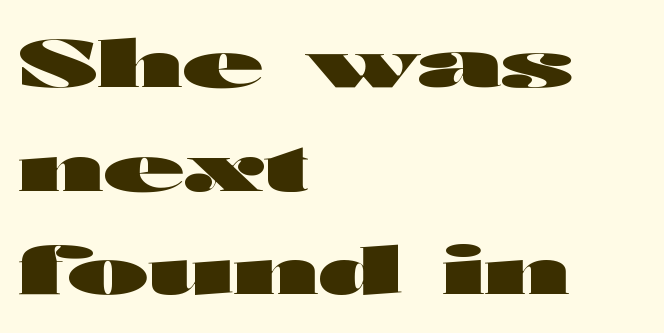
The gaps between neighbouring characters are ordinary and unremarkable. Horizontal alignment here is leftward, the default for most running prose. Every stem runs plumb, perpendicular to the baseline. Descender tails drop into unmarked territory. Whoever set this chose a conventional vertical rhythm.
